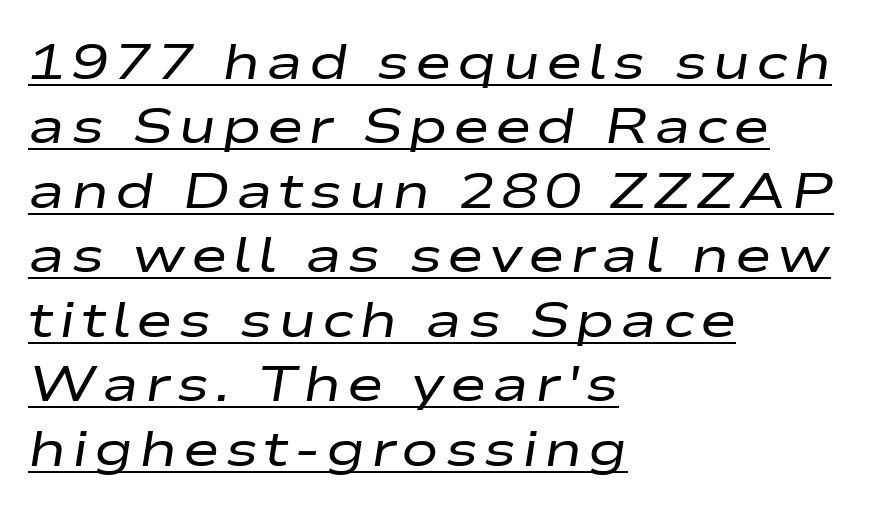
Rendered with sloped, italic letterforms. Underlined type. Vertical stems look standard width or narrower in stroke. Note the varied advance widths — an 'i' is clearly narrower than an 'm'. This sample is left-justified, so line endings fall wherever the words run out.
